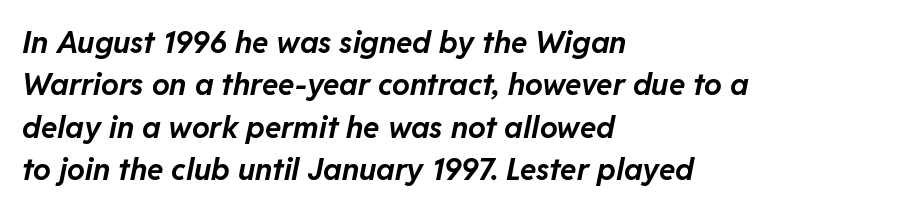
The image shows 30 px bold type, italic (leaning right); set left-aligned, normal line spacing (1.41x), normal letter spacing, not underlined; low stroke contrast and a medium x-height.
